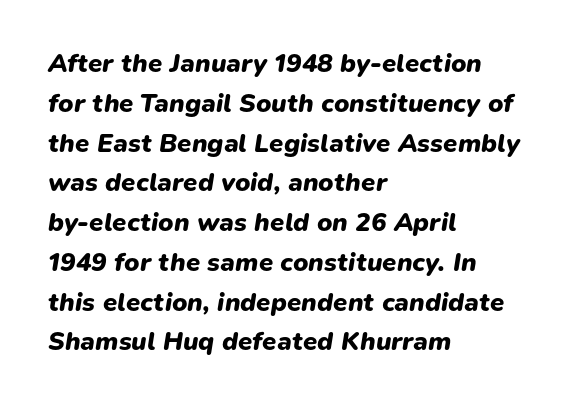
Q: Is the text bold? A: Yes.
Q: Is the text italic (slanted)? A: Yes, it leans right by about 9 degrees.
Q: Is the text underlined? A: No.
Q: How is the paragraph aligned? A: Left-aligned.
Q: Is the spacing between letters normal or unusually wide? A: Normal.
Q: Is the spacing between lines tight, normal or loose? A: Normal.
